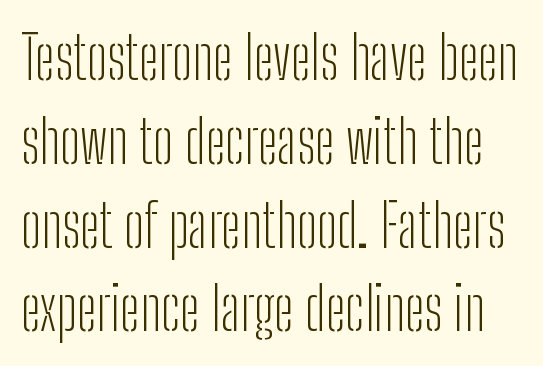
The image shows 59 px light, condensed sans-serif type, upright; set normal line spacing (1.42x), normal letter spacing, not underlined; low stroke contrast and a medium x-height.
